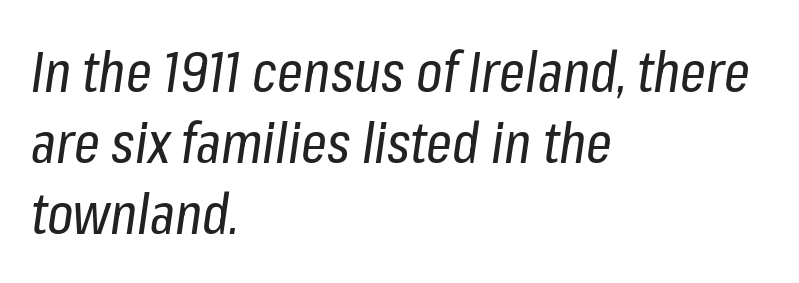
Each letter keeps its own natural width here, so spacing adapts to shape. Quick note: underline off. Weight: not bold — regular or lighter. Which margin do the lines hug? The left one — the right edge is uneven. These lines sit exactly where default settings would place them.
